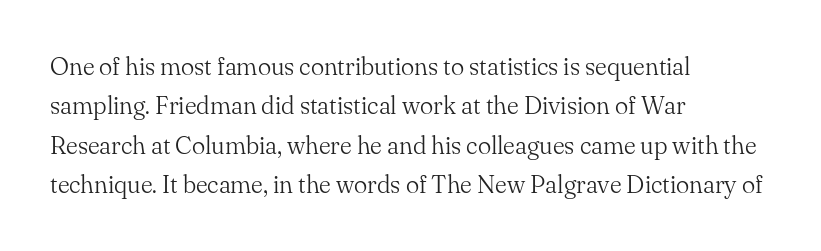
The image shows 25 px text type, upright; set left-aligned, normal line spacing (1.58x), normal letter spacing, not underlined.
